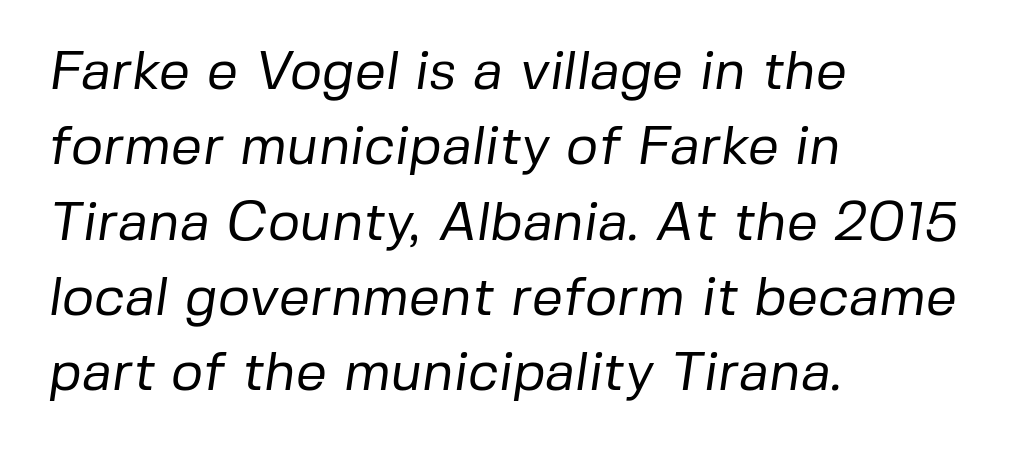
Q: Is the text bold? A: No.
Q: Is the typeface a serif or a sans-serif typeface? A: Sans-serif.
Q: Is the text underlined? A: No.
Q: How is the paragraph aligned? A: Left-aligned.
Q: Is the spacing between letters normal or unusually wide? A: Normal.
Q: Is the spacing between lines tight, normal or loose? A: Normal.
Q: Width (condensed, normal, or wide)? A: Normal.
Q: Stroke contrast? A: Low.
Q: x-height? A: Medium.
Q: Monospaced? A: No.
